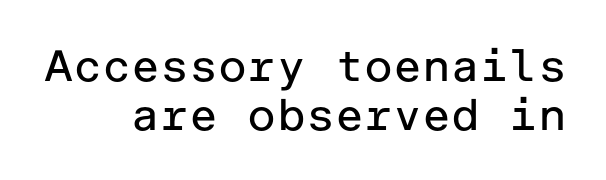
Unlike italic type, these characters show no tilt at all. Stems and bowls with no extra thickness — not bold. Cramped leading. The strip under each line holds only bare page.
